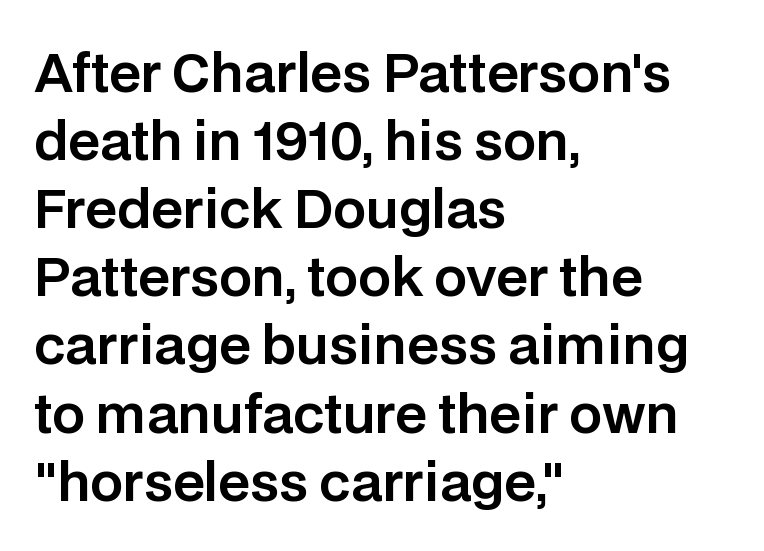
{"serif": "no", "italic": "no", "width": "normal", "stroke_contrast": "low", "x_height": "large", "monospaced": "no", "underline": "no", "align": "left", "line_spacing": "normal", "line_spacing_ratio": 1.31, "letter_spacing": "normal", "letter_spacing_em": 0.0, "glyph_px": 52}
